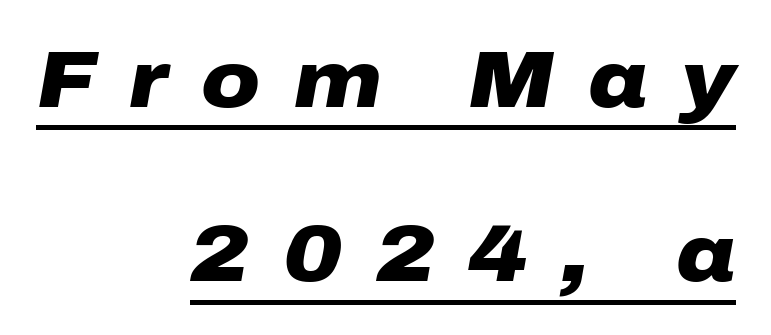
The image shows 80 px heavy, wide type, italic (leaning right); set right-aligned, loose line spacing (2.18x), unusually wide letter spacing (+0.42 em), underlined; low stroke contrast and a medium x-height.
